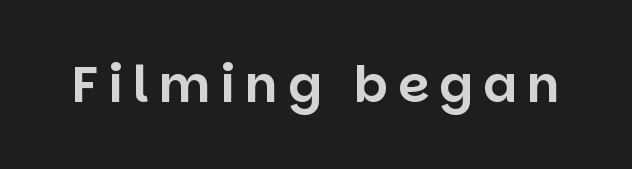
Q: Is the text italic (slanted)? A: No, it is upright.
Q: Is the typeface a serif or a sans-serif typeface? A: Sans-serif.
Q: Is the text underlined? A: No.
Q: Is the spacing between letters normal or unusually wide? A: Unusually wide.
Q: Width (condensed, normal, or wide)? A: Normal.
Q: Stroke contrast? A: Low.
Q: x-height? A: Large.
Q: Monospaced? A: No.
